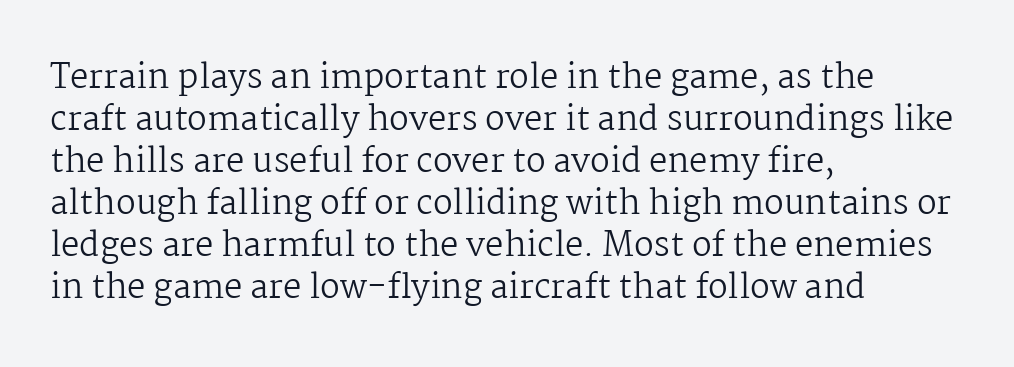
{"serif": "yes", "italic": "no", "bold": "no", "weight": "regular", "width": "normal", "stroke_contrast": "medium", "x_height": "medium", "monospaced": "no", "underline": "no", "align": "left", "line_spacing": "normal", "line_spacing_ratio": 1.27, "letter_spacing": "normal", "letter_spacing_em": 0.0, "glyph_px": 33}
